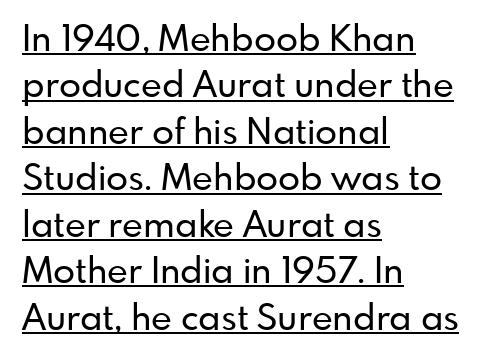
{"serif": "no", "italic": "no", "width": "normal", "stroke_contrast": "low", "x_height": "small", "monospaced": "no", "underline": "yes", "align": "left", "line_spacing": "normal", "line_spacing_ratio": 1.29, "letter_spacing": "normal", "letter_spacing_em": 0.0, "glyph_px": 36}
